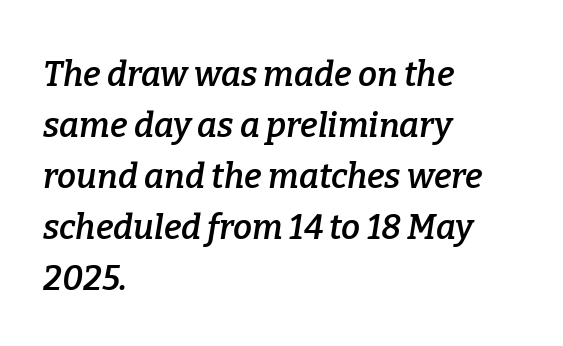
Q: Is the text bold? A: Semi-bold.
Q: Is the text italic (slanted)? A: Yes, it leans right by about 9 degrees.
Q: Is the typeface a serif or a sans-serif typeface? A: Serif.
Q: Is the text underlined? A: No.
Q: How is the paragraph aligned? A: Left-aligned.
Q: Is the spacing between letters normal or unusually wide? A: Normal.
Q: Is the spacing between lines tight, normal or loose? A: Normal.
Q: Width (condensed, normal, or wide)? A: Normal.
Q: Stroke contrast? A: Low.
Q: x-height? A: Medium.
Q: Monospaced? A: No.
